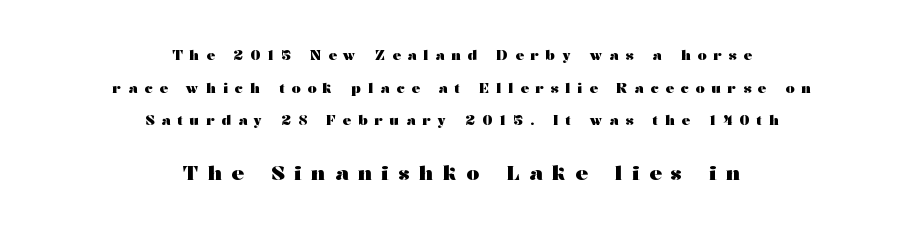
The sample has been set heavy, in full bold. Every row of glyphs is offset so its center matches the block's center. Here the glyphs are tracked loosely, breaking word shapes into spaced letters. Visually, the bottom section dominates because its glyphs are scaled up. The block of text is sparse from top to bottom, with ample space between rows. The specimen reads as upright at a glance.
